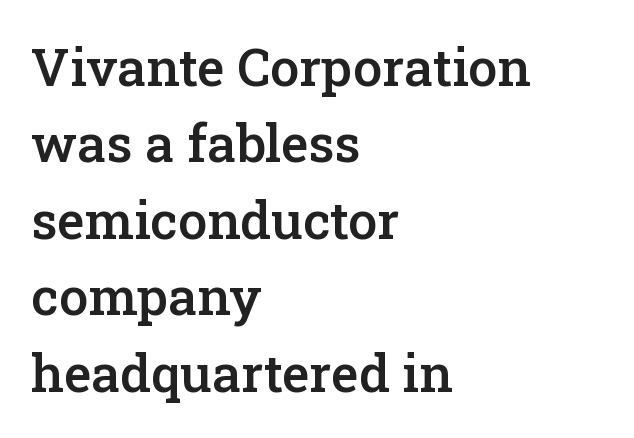
Q: Is the text bold? A: Semi-bold.
Q: Is the text italic (slanted)? A: No, it is upright.
Q: Is the typeface a serif or a sans-serif typeface? A: Serif.
Q: Is the text underlined? A: No.
Q: How is the paragraph aligned? A: Left-aligned.
Q: Is the spacing between letters normal or unusually wide? A: Normal.
Q: Is the spacing between lines tight, normal or loose? A: Normal.
Q: Width (condensed, normal, or wide)? A: Normal.
Q: Stroke contrast? A: Low.
Q: x-height? A: Medium.
Q: Monospaced? A: No.
